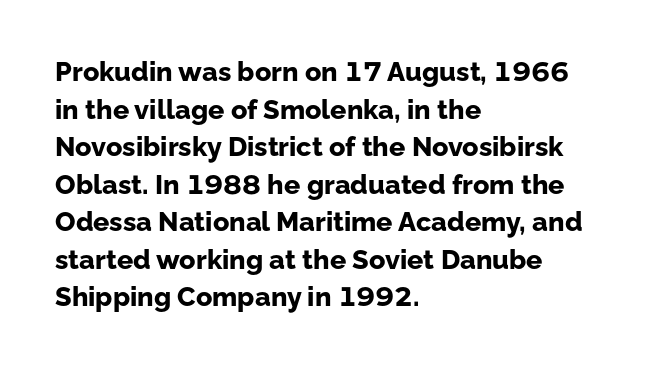
The image shows 27 px bold type, upright; set left-aligned, normal line spacing (1.39x), normal letter spacing, not underlined.
